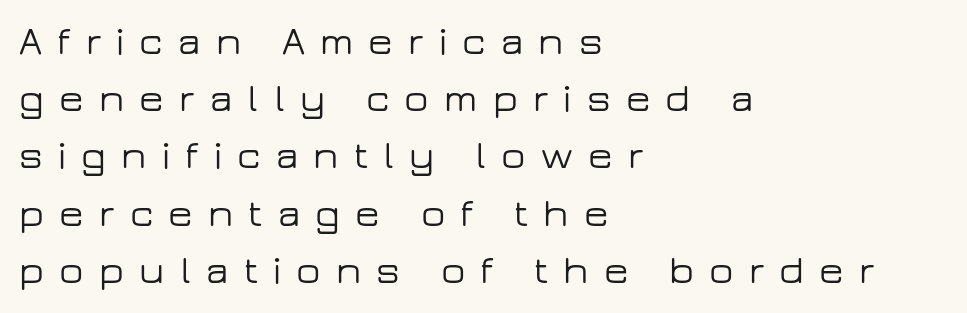
The text block is weighted toward the left margin, trailing off unevenly rightward. The typeface chosen for these lines omits serifs. The leading is moderate, giving the passage an even texture. Compared with typical body copy, the letter spacing here is much looser. Words float on clear page, feet unadorned. Every character sits straight up, as roman type does.
